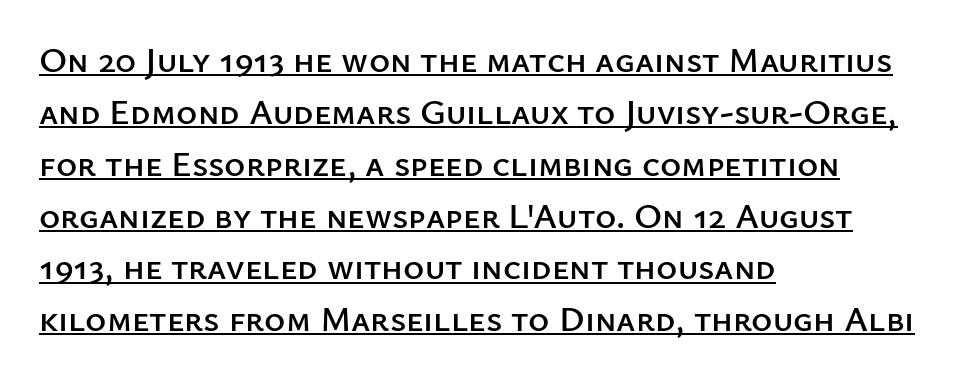
{"serif": "no", "italic": "no", "width": "normal", "stroke_contrast": "low", "x_height": "medium", "monospaced": "no", "underline": "yes", "align": "left", "line_spacing": "normal", "line_spacing_ratio": 1.44, "letter_spacing": "normal", "letter_spacing_em": 0.0, "glyph_px": 36}
